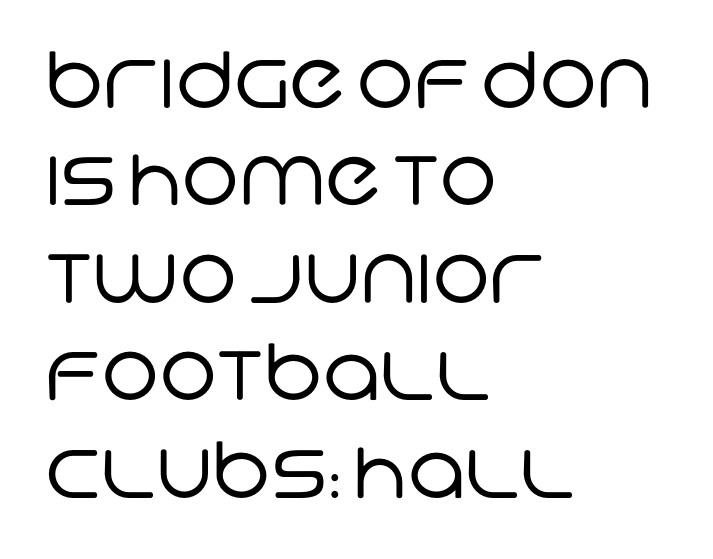
A typesetter would call this zero additional tracking. The characters display no serif detailing; their extremities are plain. Stems and bowls with no extra thickness — not bold. One glance says typical: line gaps are just what's usual. The words here are not underlined. Varying glyph widths throughout — classic text-font behaviour.
